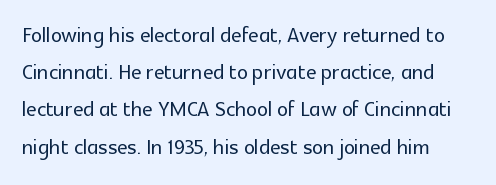
The image shows 28 px sans-serif type, upright; set normal line spacing (1.33x), normal letter spacing, not underlined; a medium x-height.
